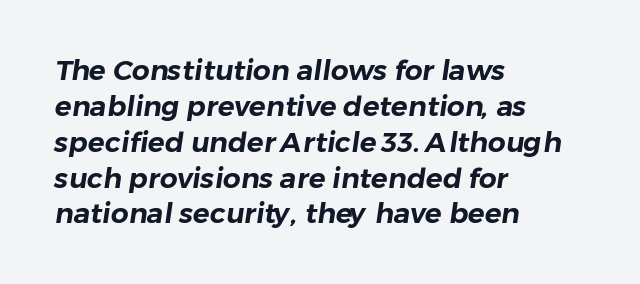
The image shows 28 px sans-serif type; set left-aligned, normal line spacing (1.28x), normal letter spacing, not underlined; low stroke contrast and a medium x-height.
